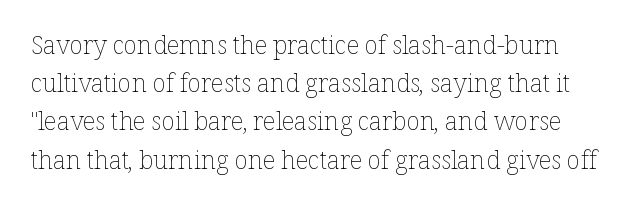
Does extra space separate the letters? No, they use regular spacing. Is this a heavy cut? Hardly; it is regular or lighter. Each new line begins a customary step beneath the previous one. Vertical strokes here are truly vertical. Has an underline been added? It has not.
